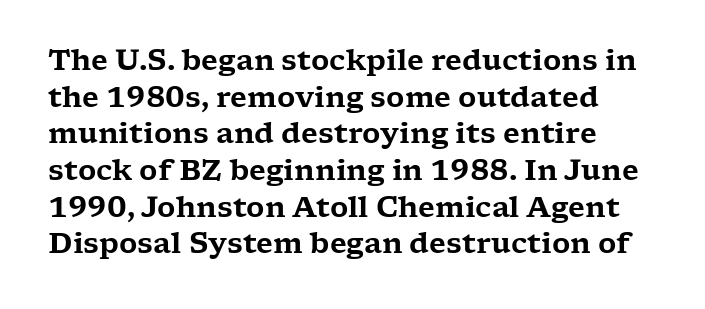
{"serif": "yes", "italic": "no", "width": "wide", "stroke_contrast": "low", "x_height": "medium", "monospaced": "no", "underline": "no", "line_spacing": "normal", "line_spacing_ratio": 1.31, "letter_spacing": "normal", "letter_spacing_em": 0.0, "glyph_px": 28}
